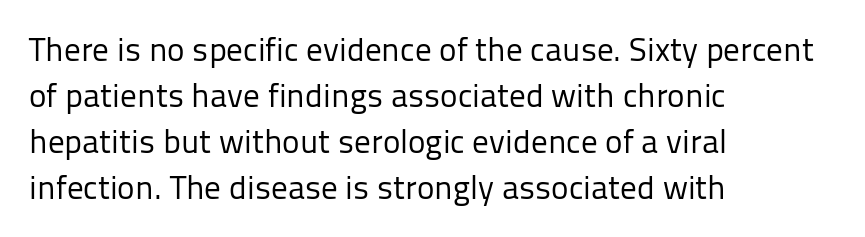
Q: Is the text bold? A: No.
Q: Is the text italic (slanted)? A: No, it is upright.
Q: Is the typeface a serif or a sans-serif typeface? A: Sans-serif.
Q: Is the text underlined? A: No.
Q: How is the paragraph aligned? A: Left-aligned.
Q: Is the spacing between letters normal or unusually wide? A: Normal.
Q: Is the spacing between lines tight, normal or loose? A: Normal.
Q: Width (condensed, normal, or wide)? A: Normal.
Q: Stroke contrast? A: Low.
Q: x-height? A: Medium.
Q: Monospaced? A: No.
